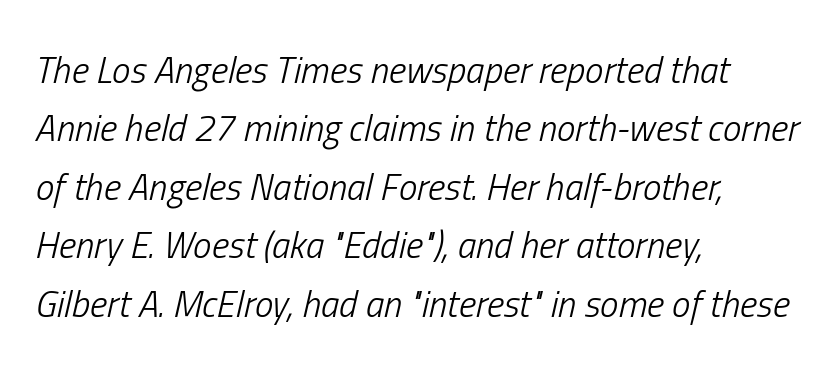
The image shows 37 px light, condensed type, italic (leaning right); set left-aligned, normal line spacing (1.58x), normal letter spacing, not underlined; low stroke contrast and a medium x-height.
